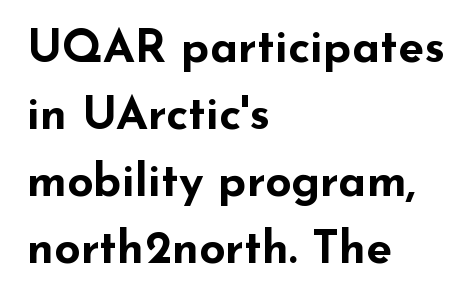
Q: Is the text bold? A: Yes.
Q: Is the text italic (slanted)? A: No, it is upright.
Q: Is the typeface a serif or a sans-serif typeface? A: Sans-serif.
Q: Is the text underlined? A: No.
Q: How is the paragraph aligned? A: Left-aligned.
Q: Is the spacing between letters normal or unusually wide? A: Normal.
Q: Is the spacing between lines tight, normal or loose? A: Normal.
Q: Width (condensed, normal, or wide)? A: Wide.
Q: Stroke contrast? A: Low.
Q: x-height? A: Small.
Q: Monospaced? A: No.
